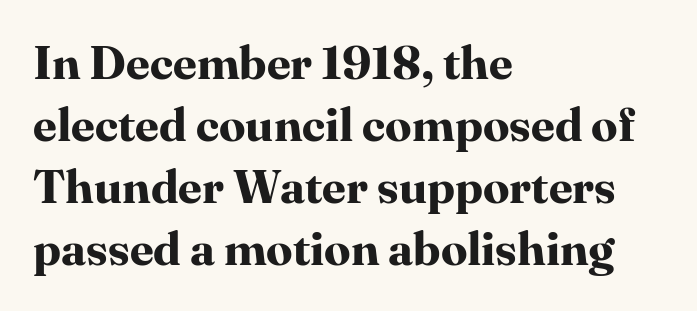
{"serif": "yes", "italic": "no", "bold": "yes", "weight": "bold", "width": "normal", "stroke_contrast": "high", "x_height": "medium", "monospaced": "no", "underline": "no", "align": "left", "line_spacing": "normal", "line_spacing_ratio": 1.32, "letter_spacing": "normal", "letter_spacing_em": 0.0, "glyph_px": 47}
